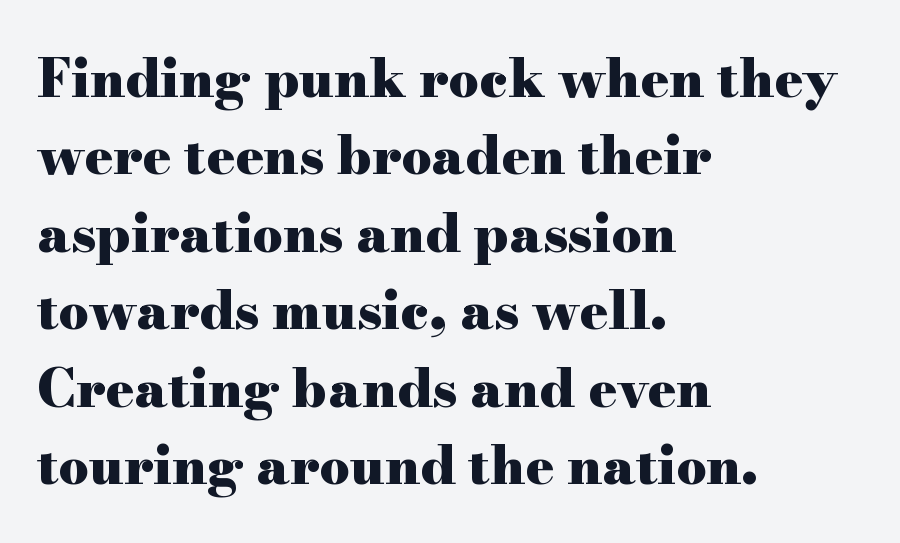
{"serif": "yes", "italic": "no", "bold": "yes", "weight": "heavy", "width": "wide", "stroke_contrast": "high", "x_height": "small", "monospaced": "no", "underline": "no", "align": "left", "line_spacing": "normal", "line_spacing_ratio": 1.46, "letter_spacing": "normal", "letter_spacing_em": 0.0, "glyph_px": 53}
